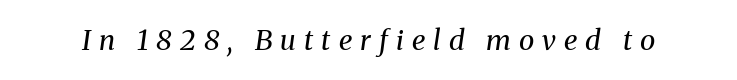
Q: Is the text bold? A: No.
Q: Is the text italic (slanted)? A: Yes, it leans right by about 8 degrees.
Q: Is the typeface a serif or a sans-serif typeface? A: Serif.
Q: Is the text underlined? A: No.
Q: Is the spacing between letters normal or unusually wide? A: Unusually wide.
Q: Width (condensed, normal, or wide)? A: Normal.
Q: Stroke contrast? A: Medium.
Q: x-height? A: Medium.
Q: Monospaced? A: No.
